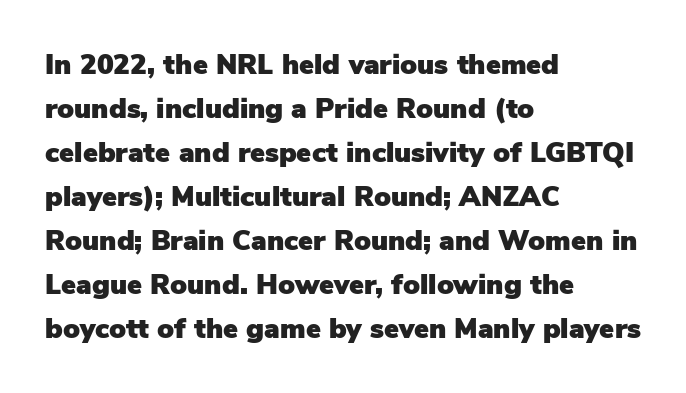
The image shows 28 px sans-serif type, upright; set left-aligned, normal line spacing (1.57x), normal letter spacing, not underlined; low stroke contrast and a medium x-height.
